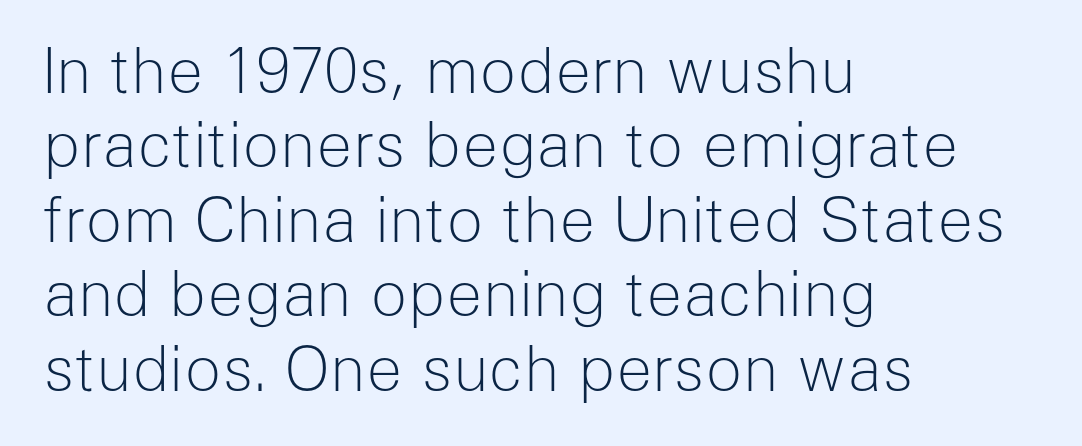
Q: Is the text bold? A: No.
Q: Is the text italic (slanted)? A: No, it is upright.
Q: Is the typeface a serif or a sans-serif typeface? A: Sans-serif.
Q: Is the text underlined? A: No.
Q: How is the paragraph aligned? A: Left-aligned.
Q: Is the spacing between letters normal or unusually wide? A: Normal.
Q: Width (condensed, normal, or wide)? A: Normal.
Q: Stroke contrast? A: Low.
Q: x-height? A: Medium.
Q: Monospaced? A: No.
